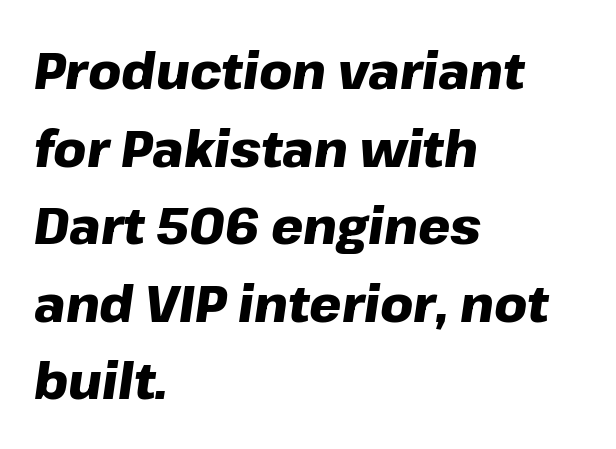
The image shows 51 px heavy type, italic (leaning right); set left-aligned, normal line spacing (1.52x), normal letter spacing, not underlined; low stroke contrast and a medium x-height.
